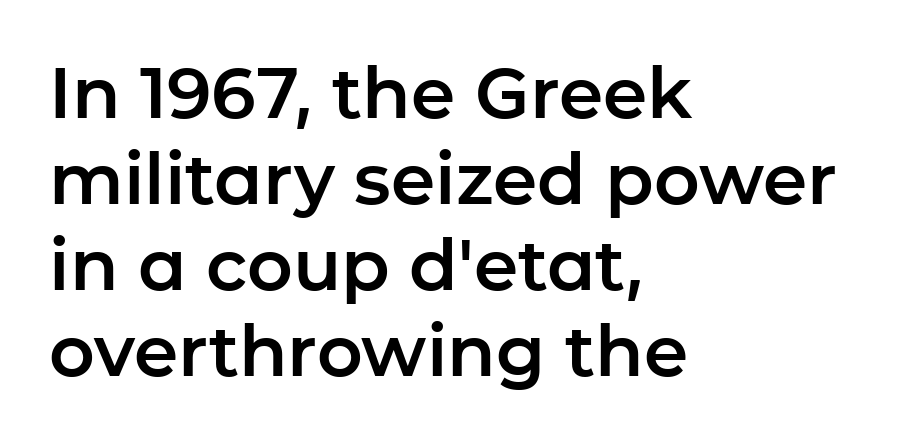
Q: Is the text italic (slanted)? A: No, it is upright.
Q: Is the typeface a serif or a sans-serif typeface? A: Sans-serif.
Q: Is the text underlined? A: No.
Q: How is the paragraph aligned? A: Left-aligned.
Q: Is the spacing between letters normal or unusually wide? A: Normal.
Q: Width (condensed, normal, or wide)? A: Normal.
Q: Stroke contrast? A: Low.
Q: x-height? A: Medium.
Q: Monospaced? A: No.
